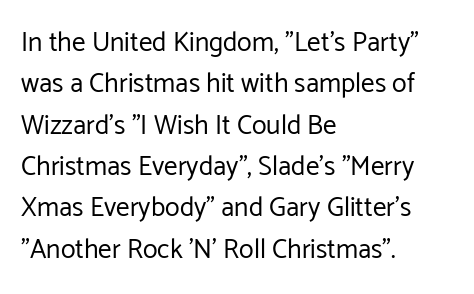
{"italic": "no", "bold": "no", "underline": "no", "align": "left", "line_spacing": "normal", "line_spacing_ratio": 1.53, "letter_spacing": "normal", "letter_spacing_em": 0.0, "glyph_px": 27}
